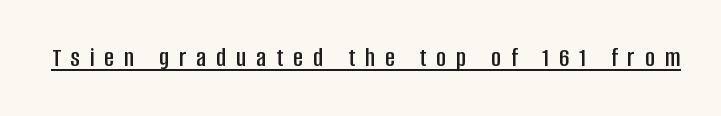
Q: Is the text italic (slanted)? A: No, it is upright.
Q: Is the text underlined? A: Yes.
Q: Is the spacing between letters normal or unusually wide? A: Unusually wide.
